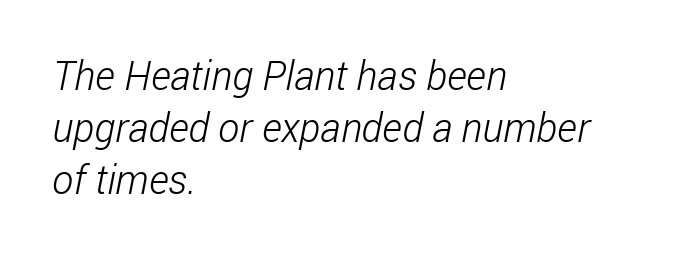
{"serif": "no", "bold": "no", "weight": "light", "width": "condensed", "stroke_contrast": "low", "x_height": "medium", "monospaced": "no", "underline": "no", "align": "left", "line_spacing": "normal", "line_spacing_ratio": 1.3, "letter_spacing": "normal", "letter_spacing_em": 0.0, "glyph_px": 40}
